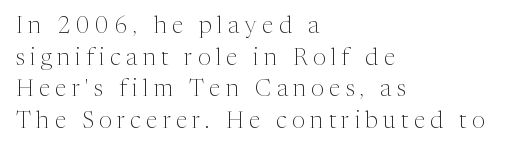
{"italic": "no", "bold": "no", "underline": "no", "align": "left", "line_spacing": "normal", "line_spacing_ratio": 1.38, "letter_spacing": "wide", "letter_spacing_em": 0.24, "glyph_px": 23}
